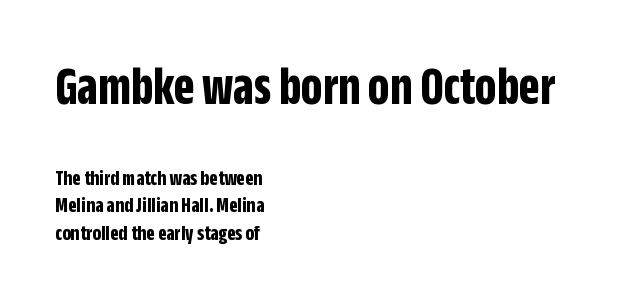
Q: Is the text bold? A: Yes.
Q: Is the text italic (slanted)? A: No, it is upright.
Q: Is the typeface a serif or a sans-serif typeface? A: Sans-serif.
Q: Is the text underlined? A: No.
Q: How is the paragraph aligned? A: Left-aligned.
Q: Is the spacing between letters normal or unusually wide? A: Normal.
Q: Which block of text is set in a larger size, the first (top) or the second (bottom)? A: The first (top) one.
Q: Width (condensed, normal, or wide)? A: Condensed.
Q: Stroke contrast? A: Low.
Q: x-height? A: Large.
Q: Monospaced? A: No.
